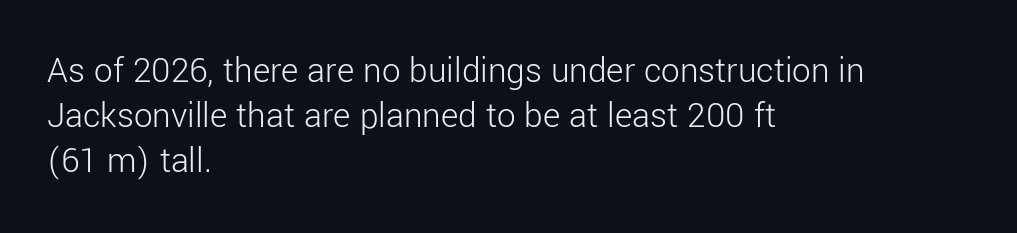
Caption: standard tracking, unaltered. Classification — sans serif. These lines are set flush left with a ragged right edge. No letter is thick-stroked: the sample isn't bold.
